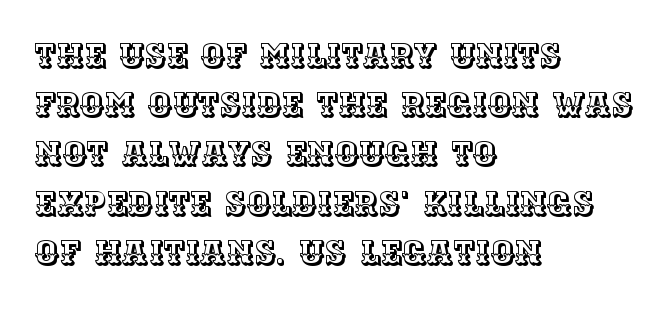
The passage shown is typed in a proportional face where columns would drift. Underlining? Definitely not there. Which margin do the lines hug? The left one — the right edge is uneven. Nope, not italic — everything's standing straight. The line texture is even and compact thanks to regular tracking. Evenly set lines give the paragraph a standard silhouette.
